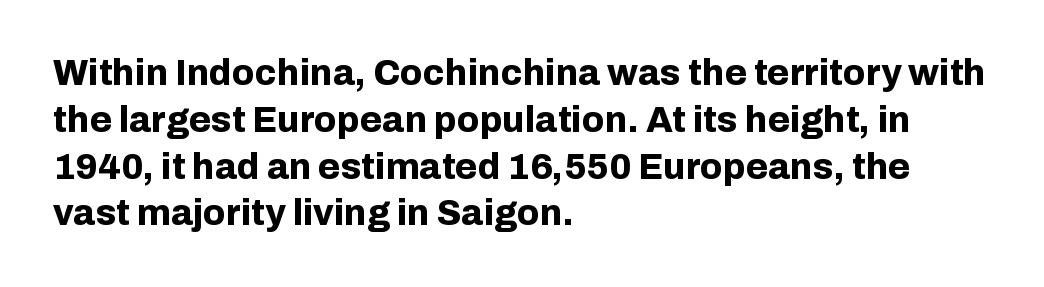
{"serif": "no", "italic": "no", "bold": "yes", "weight": "bold", "width": "normal", "stroke_contrast": "low", "x_height": "medium", "monospaced": "no", "underline": "no", "align": "left", "line_spacing": "normal", "line_spacing_ratio": 1.3, "letter_spacing": "normal", "letter_spacing_em": 0.0, "glyph_px": 36}
